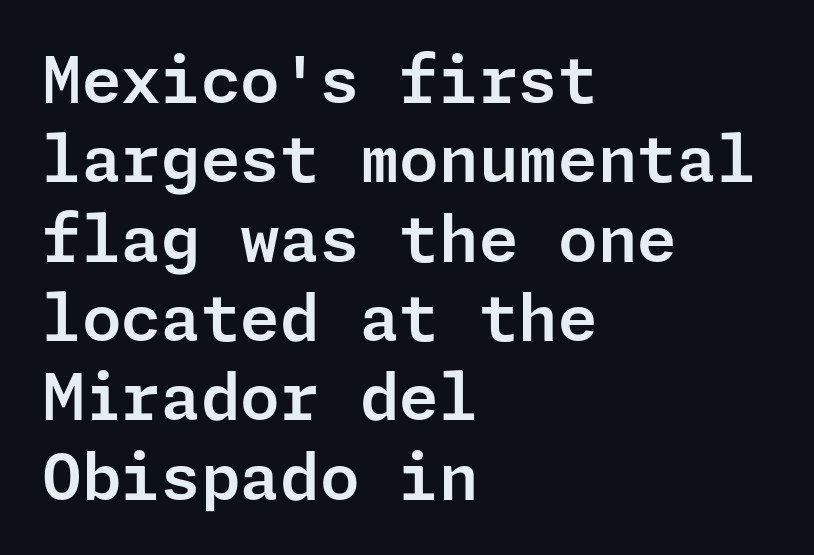
Between one letter and the next there's only the usual sliver of space. Serif or sans? Sans — the stroke terminals are bare. Line starts are locked; line ends wander. The strip under each line holds only bare page. Ordinary non-slanted type is in use.
